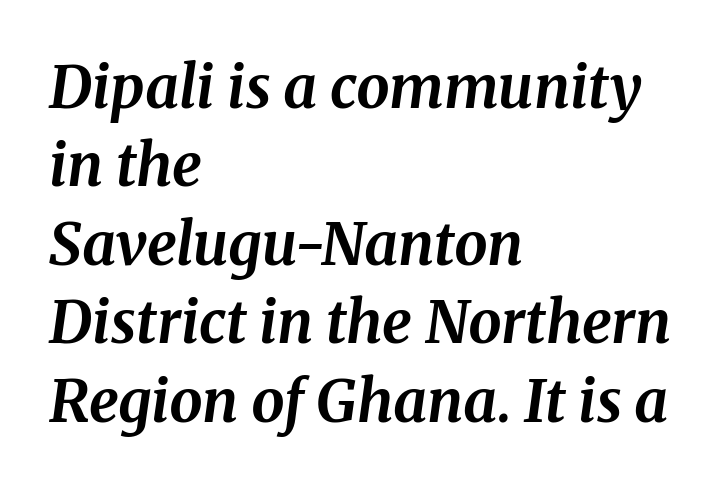
{"serif": "yes", "italic": "yes", "lean": "right", "slant_degrees": 8, "bold": "yes", "weight": "bold", "width": "normal", "stroke_contrast": "medium", "x_height": "medium", "monospaced": "no", "underline": "no", "align": "left", "line_spacing": "normal", "line_spacing_ratio": 1.33, "letter_spacing": "normal", "letter_spacing_em": 0.0, "glyph_px": 59}
